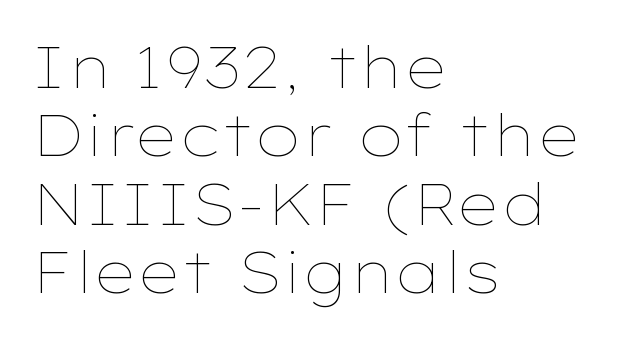
The image shows 57 px thin, wide type, upright; set left-aligned, line spacing 1.2x, normal letter spacing, not underlined; low stroke contrast and a medium x-height.
